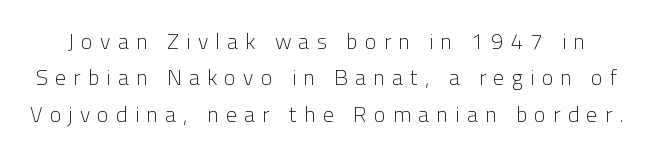
Q: Is the text bold? A: No.
Q: Is the text italic (slanted)? A: No, it is upright.
Q: Is the text underlined? A: No.
Q: Is the spacing between letters normal or unusually wide? A: Unusually wide.
Q: Is the spacing between lines tight, normal or loose? A: Normal.
